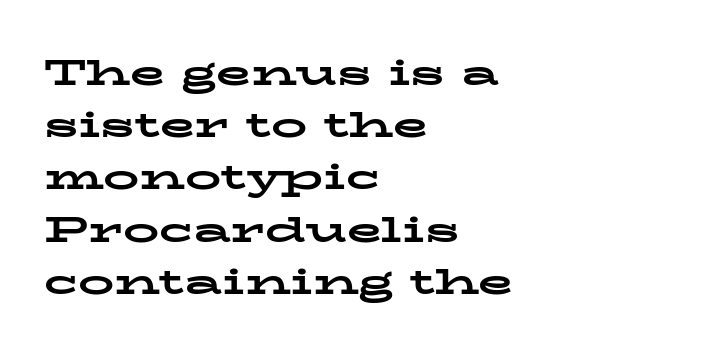
The image shows 36 px bold, wide serif type, upright; set left-aligned, normal line spacing (1.45x), normal letter spacing, not underlined; low stroke contrast and a medium x-height.
